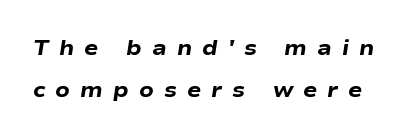
{"italic": "yes", "lean": "right", "slant_degrees": 9, "bold": "yes", "underline": "no", "line_spacing": "loose", "line_spacing_ratio": 1.99, "letter_spacing": "wide", "letter_spacing_em": 0.48, "glyph_px": 21}
